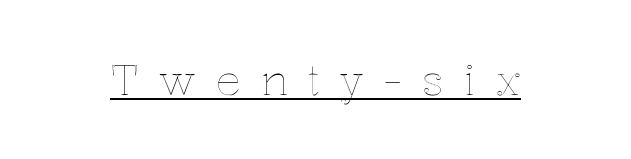
Do the characters align in a grid? No, the font is proportional. Between one letter and the next there's a generous, obvious gap. Has an underline been added? It has. You can tell it's not italic because the verticals are truly vertical.
